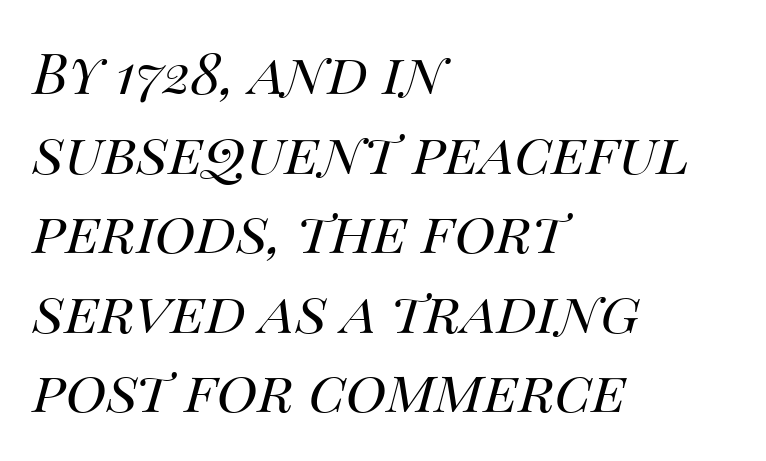
Q: Is the text bold? A: No.
Q: Is the text italic (slanted)? A: Yes, it leans right by about 14 degrees.
Q: Is the text underlined? A: No.
Q: How is the paragraph aligned? A: Left-aligned.
Q: Is the spacing between letters normal or unusually wide? A: Normal.
Q: Is the spacing between lines tight, normal or loose? A: Normal.
Q: Width (condensed, normal, or wide)? A: Normal.
Q: Stroke contrast? A: Medium.
Q: x-height? A: Large.
Q: Monospaced? A: No.
